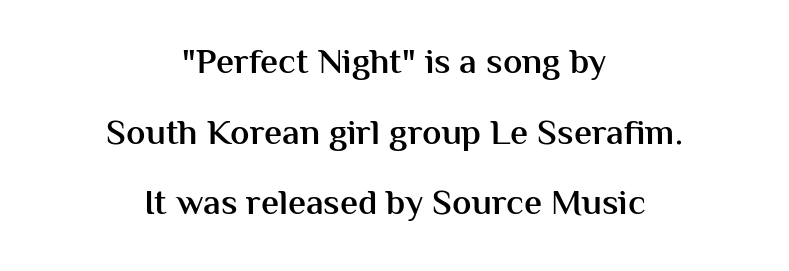
Stroke thickness is moderately raised; the sample reads as semibold. Quick note: interline space is abundant. The zone under the glyphs is completely vacant. The passage shown is typed in a proportional face where columns would drift.
